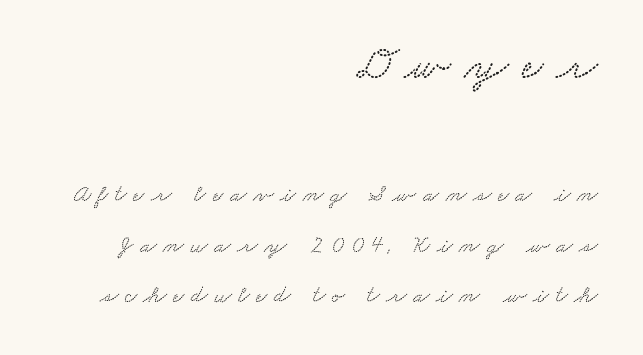
Spacing verdict: proportional, widths tailored to each character. Reading down the block, your eye finds every line finishing at a fixed right position. Size hierarchy here favors the leading block over the trailing one. Display-style spreading of the glyphs; the letterfit is very open. The foot of each line stays bare and open. The font family rendered here belongs to the serif group.
